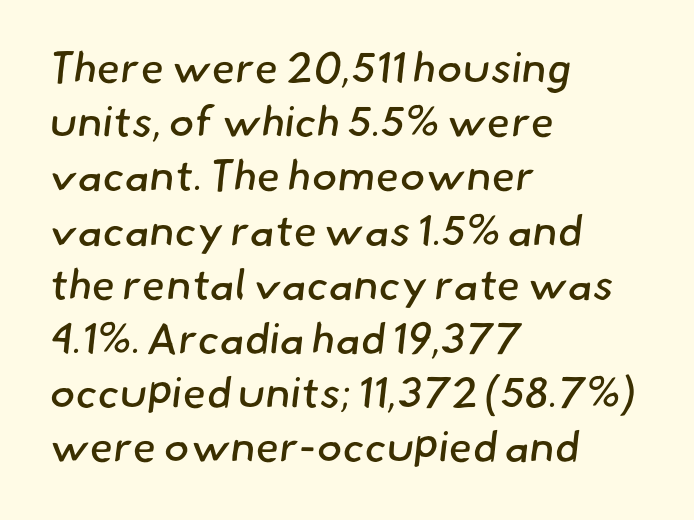
The image shows 43 px regular-weight sans-serif type; set left-aligned, normal line spacing (1.26x), normal letter spacing, not underlined; low stroke contrast and a small x-height.
